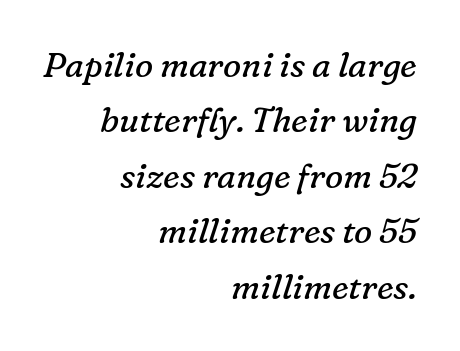
Q: Is the text bold? A: No.
Q: Is the text italic (slanted)? A: Yes, it leans right by about 16 degrees.
Q: Is the typeface a serif or a sans-serif typeface? A: Serif.
Q: Is the text underlined? A: No.
Q: How is the paragraph aligned? A: Right-aligned.
Q: Is the spacing between letters normal or unusually wide? A: Normal.
Q: Is the spacing between lines tight, normal or loose? A: Normal.
Q: Width (condensed, normal, or wide)? A: Normal.
Q: Stroke contrast? A: Low.
Q: x-height? A: Medium.
Q: Monospaced? A: No.
